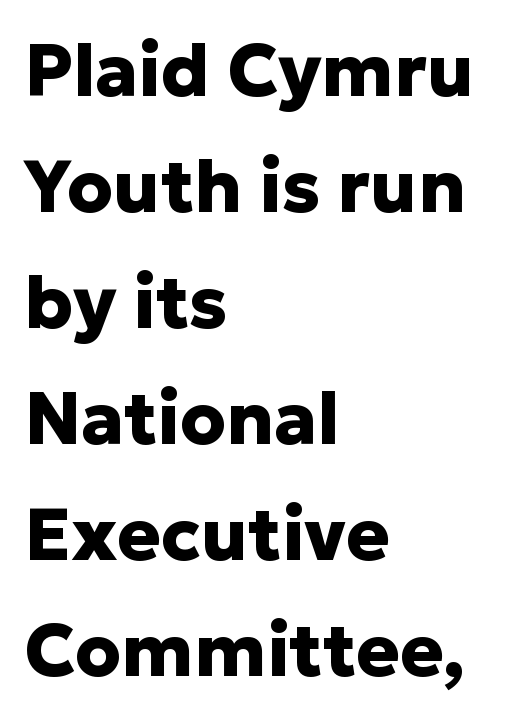
The image shows 73 px heavy sans-serif type, upright; set left-aligned, normal line spacing (1.59x), normal letter spacing, not underlined; low stroke contrast and a medium x-height.
